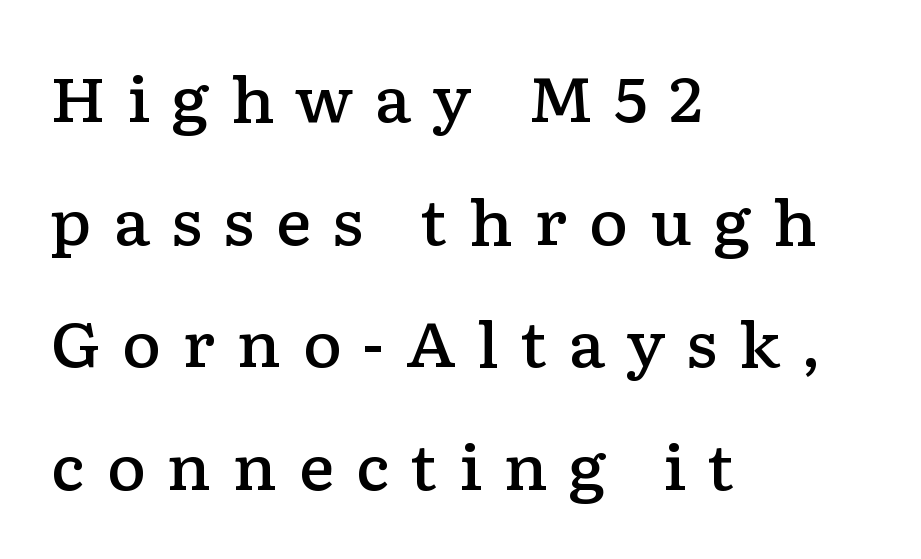
Visually the block forms a straight wall on the left and a jagged coastline on the right. The space between consecutive lines is lavish. This is the in-between weight designers call semibold or demi. Think of a printed novel: that variable character pitch is what you see here. A typesetter would mark this as roman, not italic. The space directly below the letters is spotless.
